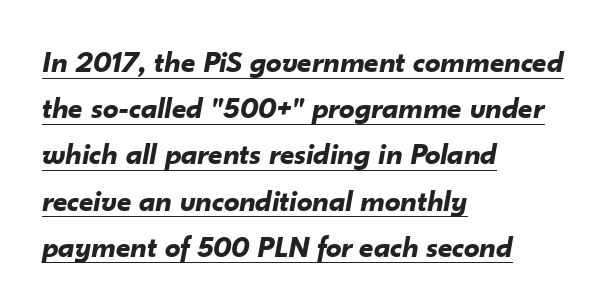
The image shows 31 px bold type, italic (leaning right); set left-aligned, normal line spacing (1.49x), normal letter spacing, underlined; low stroke contrast and a small x-height.
